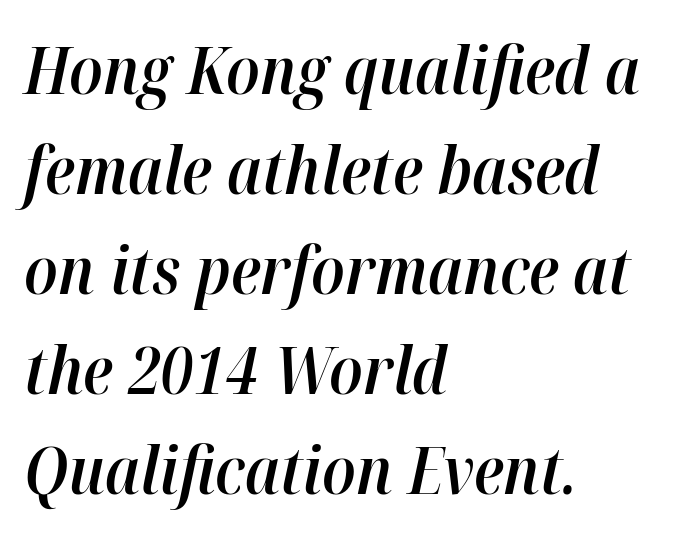
{"italic": "yes", "lean": "right", "slant_degrees": 12, "bold": "semi", "weight": "semibold", "width": "normal", "stroke_contrast": "high", "x_height": "medium", "monospaced": "no", "underline": "no", "align": "left", "line_spacing": "normal", "line_spacing_ratio": 1.54, "letter_spacing": "normal", "letter_spacing_em": 0.0, "glyph_px": 65}
